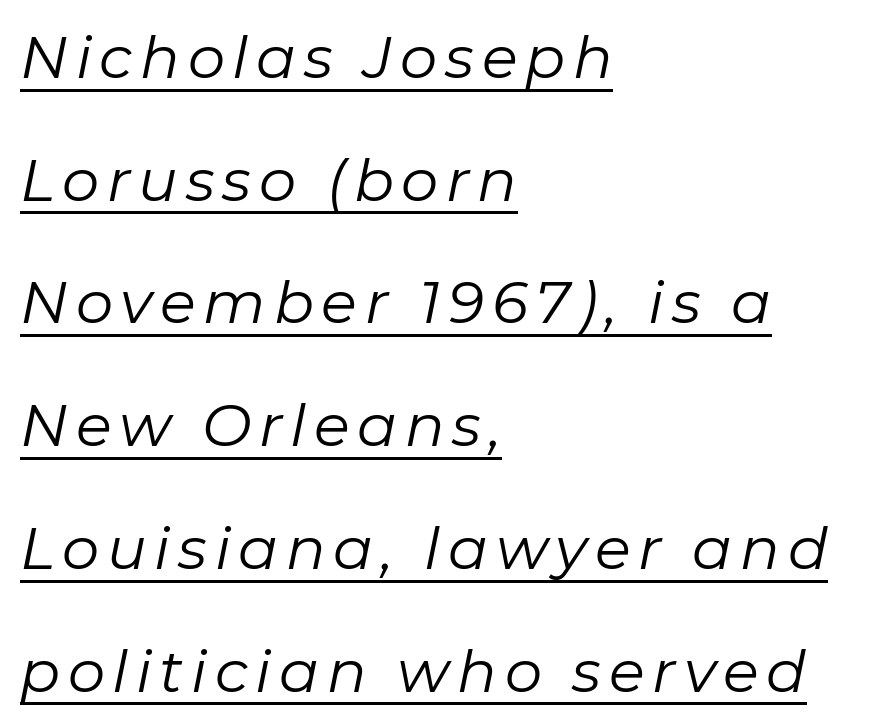
The image shows 59 px regular-weight type, italic (leaning right); set left-aligned, loose line spacing (2.08x), underlined; low stroke contrast and a medium x-height.
